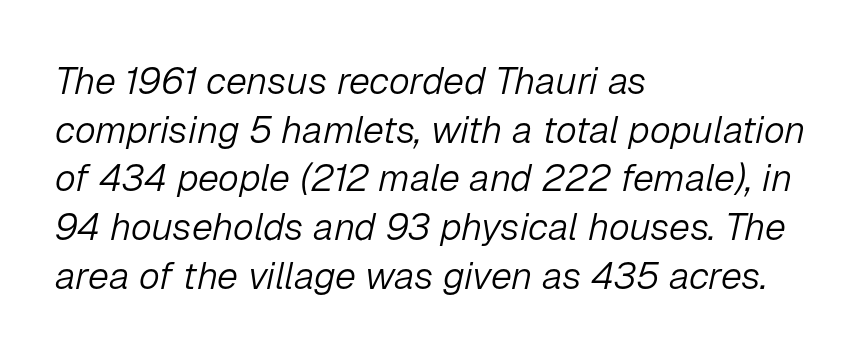
Q: Is the text bold? A: No.
Q: Is the text italic (slanted)? A: Yes, it leans right by about 12 degrees.
Q: Is the text underlined? A: No.
Q: How is the paragraph aligned? A: Left-aligned.
Q: Is the spacing between letters normal or unusually wide? A: Normal.
Q: Is the spacing between lines tight, normal or loose? A: Normal.
Q: Width (condensed, normal, or wide)? A: Normal.
Q: Stroke contrast? A: Low.
Q: x-height? A: Medium.
Q: Monospaced? A: No.
